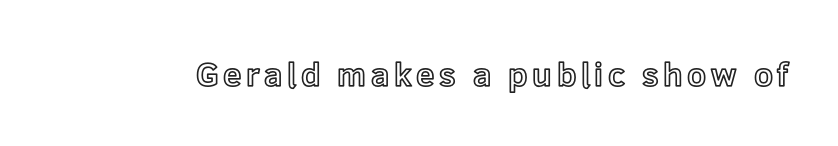
Q: Is the text italic (slanted)? A: No, it is upright.
Q: Is the text underlined? A: No.
Q: Width (condensed, normal, or wide)? A: Normal.
Q: x-height? A: Medium.
Q: Monospaced? A: No.
